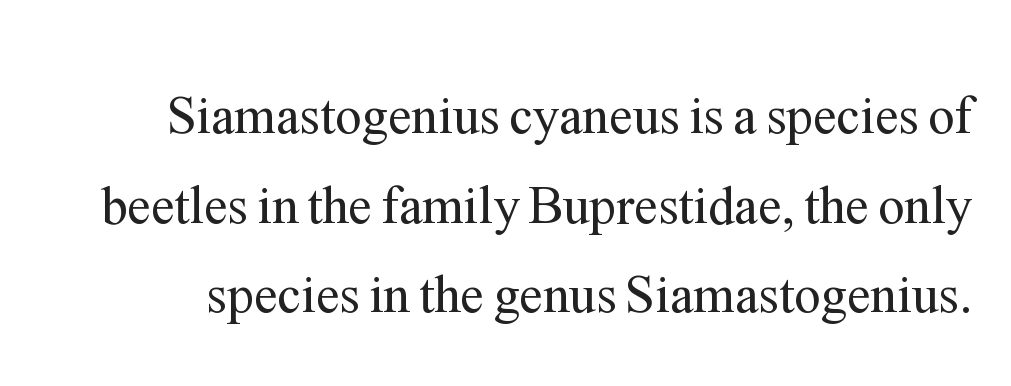
The image shows 53 px regular-weight serif type, upright; set normal line spacing (1.69x), normal letter spacing, not underlined; medium stroke contrast and a medium x-height.
